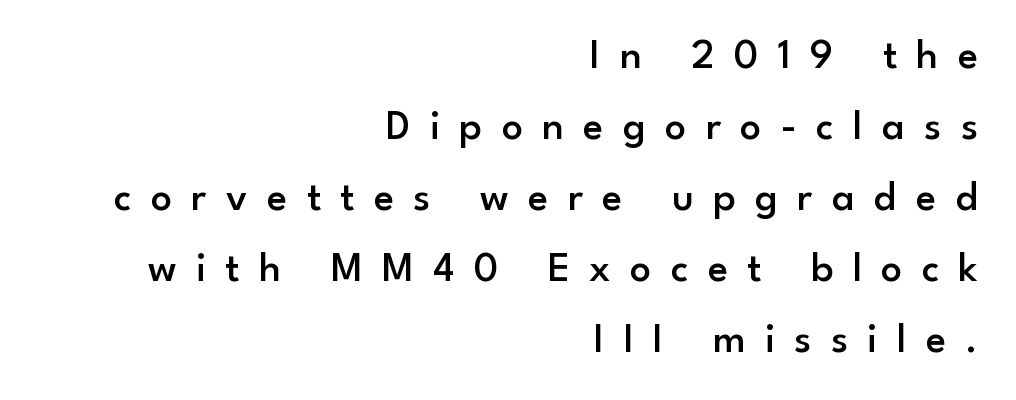
Regarding serifs, this sample does without them. Quick note: underline off. A roman cut, with each character standing at attention. Every row of glyphs terminates at an identical x-position on the right. Students, note that the glyphs here are deliberately spaced far apart. Proportional: the letters do not fall into vertical columns.
